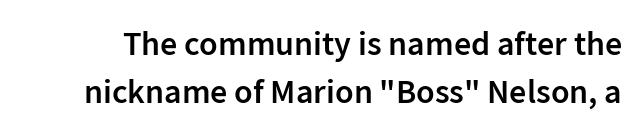
{"serif": "no", "italic": "no", "bold": "semi", "weight": "semibold", "width": "normal", "stroke_contrast": "low", "x_height": "medium", "monospaced": "no", "underline": "no", "line_spacing": "normal", "line_spacing_ratio": 1.4, "letter_spacing": "normal", "letter_spacing_em": 0.0, "glyph_px": 34}
